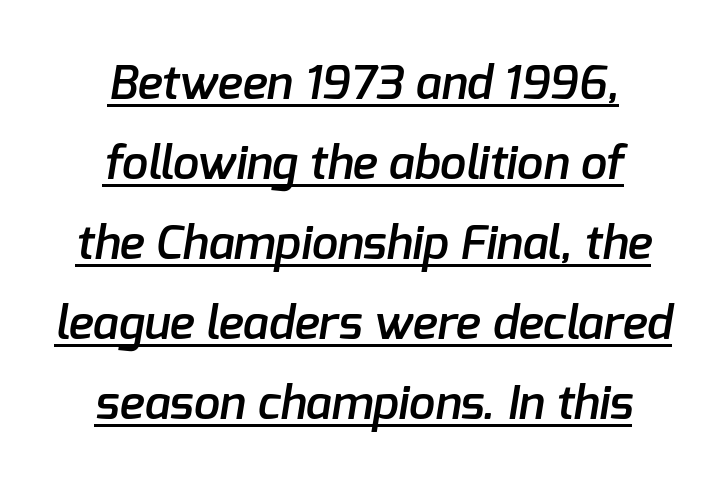
{"serif": "no", "bold": "semi", "weight": "semibold", "width": "normal", "stroke_contrast": "low", "x_height": "medium", "monospaced": "no", "underline": "yes", "align": "center", "line_spacing": "normal", "line_spacing_ratio": 1.7, "letter_spacing": "normal", "letter_spacing_em": 0.0, "glyph_px": 47}
